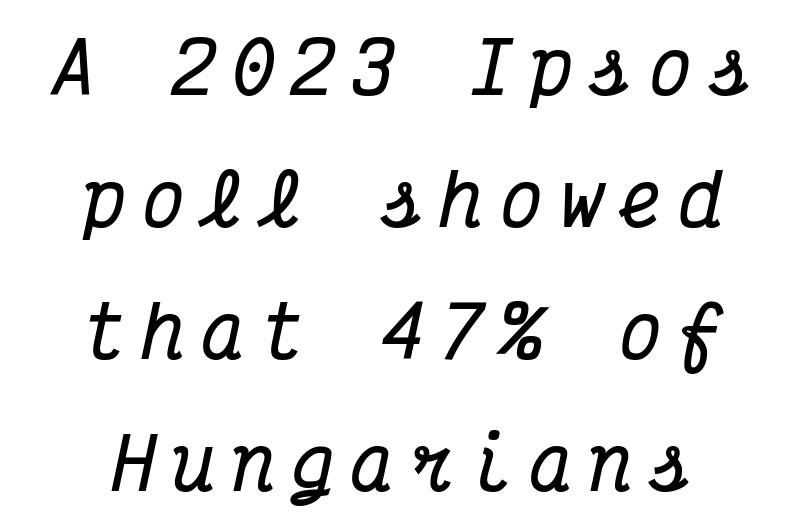
Q: Is the text bold? A: Yes.
Q: Is the text italic (slanted)? A: Yes, it leans right by about 12 degrees.
Q: Is the typeface a serif or a sans-serif typeface? A: Serif.
Q: Is the text underlined? A: No.
Q: How is the paragraph aligned? A: Centered.
Q: Is the spacing between letters normal or unusually wide? A: Unusually wide.
Q: Width (condensed, normal, or wide)? A: Condensed.
Q: Stroke contrast? A: Medium.
Q: x-height? A: Medium.
Q: Monospaced? A: Yes.
